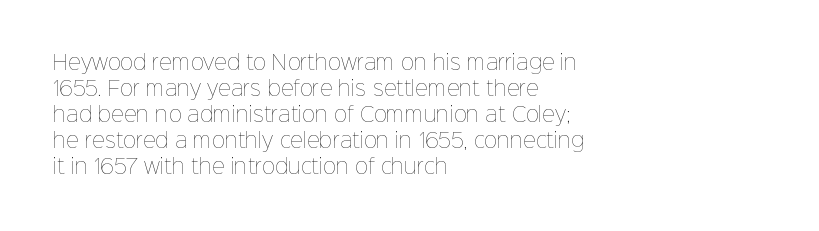
Where is the straight margin? On the left. This sample keeps an unexceptional amount of space between lines. The typesetting does not lean heavy: it is not bold. The gaps between neighbouring characters are ordinary and unremarkable. A clean baseline with only descenders dipping below it.
